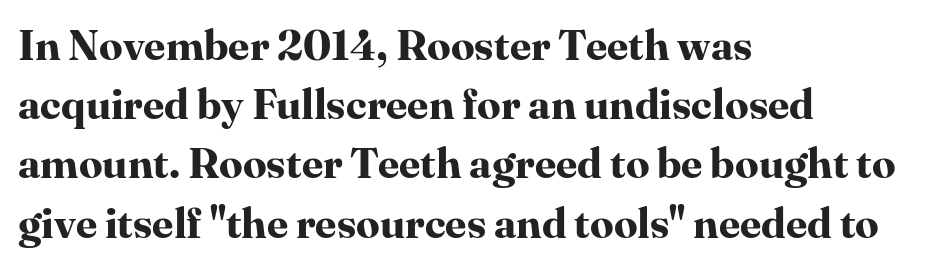
The specimen omits any rule beneath the text block's lines. These lines were composed using upright roman letters. Observe the ordinary spacing: letters are neighbours, not strangers. Line beginnings align vertically; line endings do not. One glance says typical: line gaps are just what's usual. In terms of weight, the rendering is a true, heavy bold.
